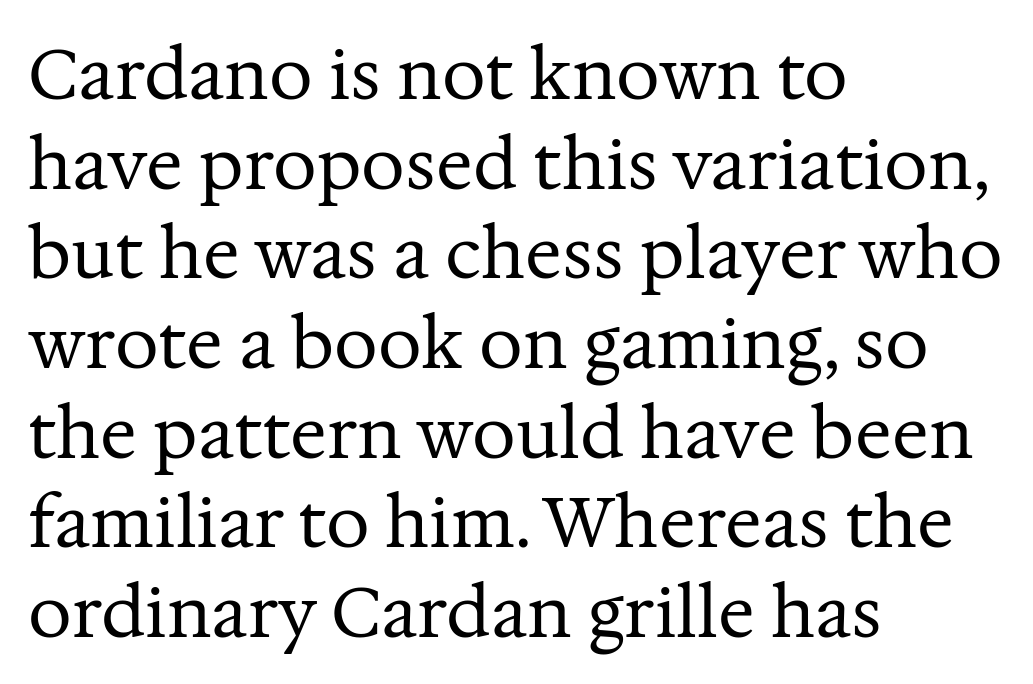
Q: Is the text bold? A: No.
Q: Is the text italic (slanted)? A: No, it is upright.
Q: Is the typeface a serif or a sans-serif typeface? A: Serif.
Q: Is the text underlined? A: No.
Q: How is the paragraph aligned? A: Left-aligned.
Q: Is the spacing between letters normal or unusually wide? A: Normal.
Q: Is the spacing between lines tight, normal or loose? A: Normal.
Q: Width (condensed, normal, or wide)? A: Normal.
Q: Stroke contrast? A: Medium.
Q: x-height? A: Medium.
Q: Monospaced? A: No.
